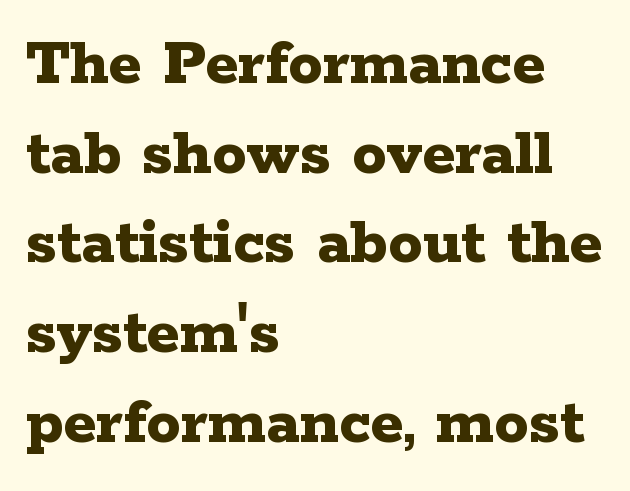
Q: Is the text bold? A: Yes.
Q: Is the text italic (slanted)? A: No, it is upright.
Q: Is the typeface a serif or a sans-serif typeface? A: Serif.
Q: Is the text underlined? A: No.
Q: How is the paragraph aligned? A: Left-aligned.
Q: Is the spacing between letters normal or unusually wide? A: Normal.
Q: Is the spacing between lines tight, normal or loose? A: Normal.
Q: Width (condensed, normal, or wide)? A: Wide.
Q: Stroke contrast? A: Low.
Q: x-height? A: Medium.
Q: Monospaced? A: No.
